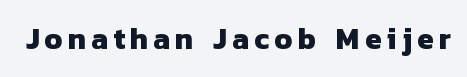
The image shows 30 px heavy sans-serif type; set not underlined; low stroke contrast and a medium x-height.
